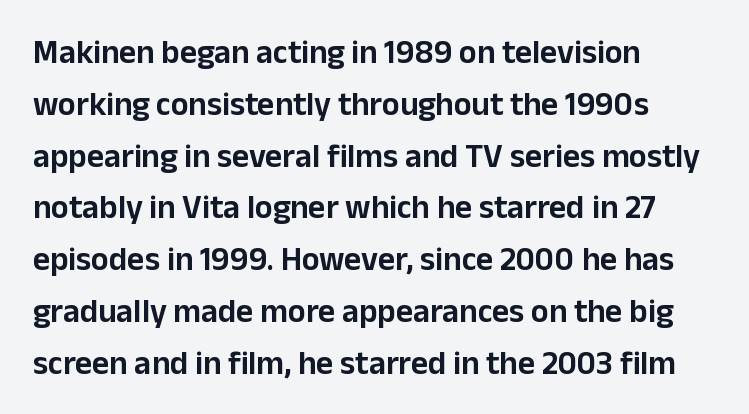
The foot of each line stays bare and open. The type sits square on the baseline with zero lean. The lines are quadded left. The rendering keeps characters at their native spacing. Regarding serifs, this sample does without them.
